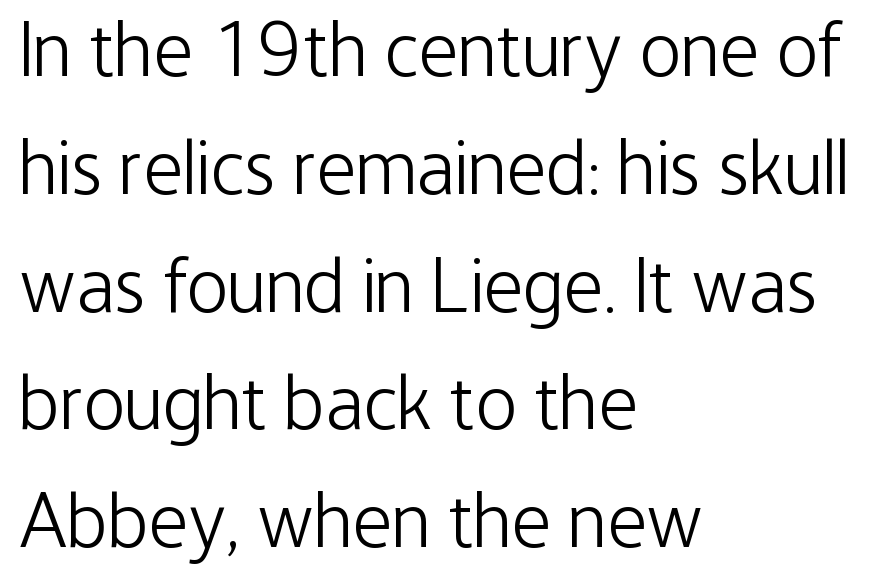
The image shows 78 px light, condensed sans-serif type, upright; set left-aligned, normal line spacing (1.51x), normal letter spacing, not underlined; low stroke contrast and a medium x-height.
